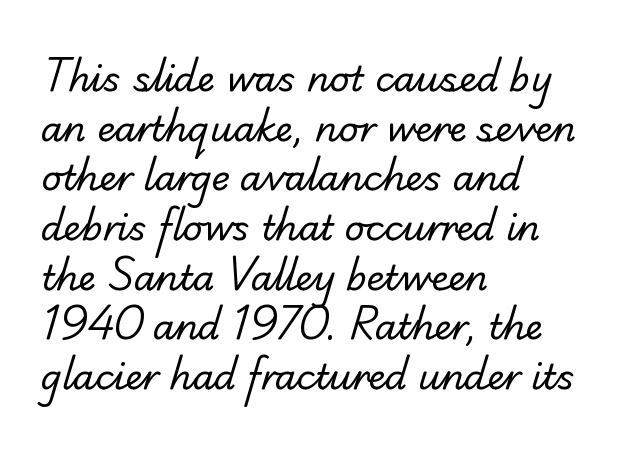
The rendering uses natural spacing where letterforms have individual widths. Each new line begins a customary step beneath the previous one. Honestly, the letter spacing is just normal — you wouldn't notice it. Beneath every word, the page is bare. Casual observation: everything's shoved over to the left. Serif or sans? Serif — the stroke terminals have little feet.
